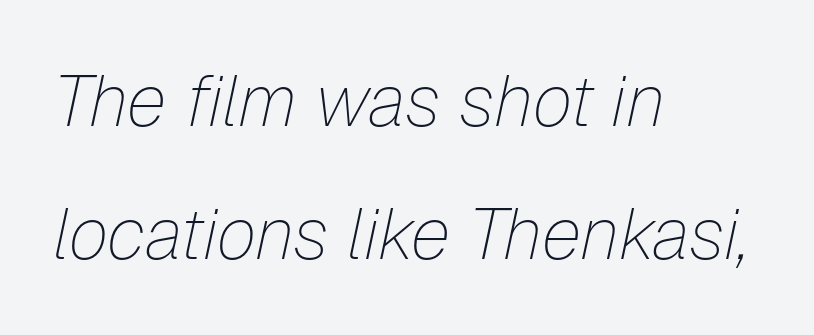
Glyph-to-glyph distance matches everyday printed text. These lines are rendered in a variable-pitch font. There's an unmistakable incline to the writing here. Underlining? Definitely not there. Does the copy run flush right? No — it runs flush left.
